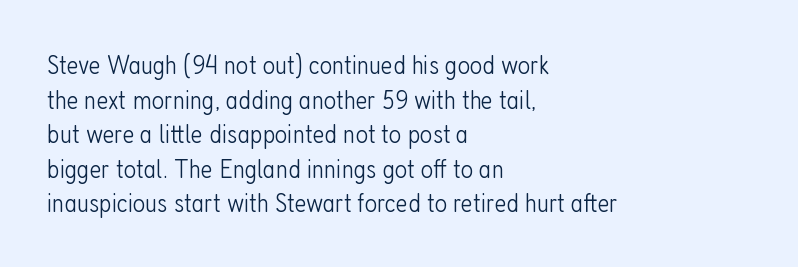
{"italic": "no", "bold": "no", "underline": "no", "align": "left", "line_spacing": "normal", "line_spacing_ratio": 1.28, "letter_spacing": "normal", "letter_spacing_em": 0.0, "glyph_px": 27}
